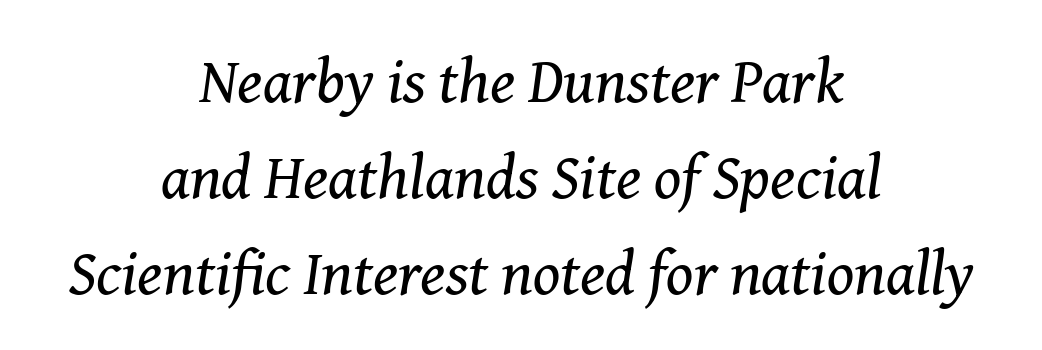
The image shows 63 px regular-weight serif type, italic (leaning right); set centered, normal line spacing (1.52x), normal letter spacing, not underlined; medium stroke contrast and a medium x-height.
